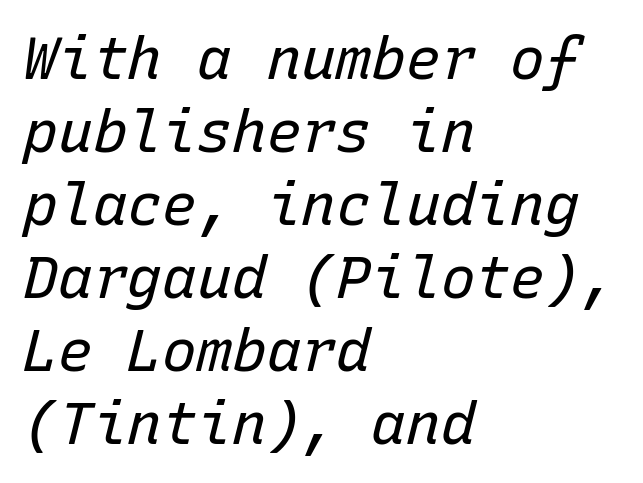
The image shows 58 px regular-weight type, italic (leaning right), monospaced; set left-aligned, normal line spacing (1.26x), normal letter spacing, not underlined; low stroke contrast and a medium x-height.
